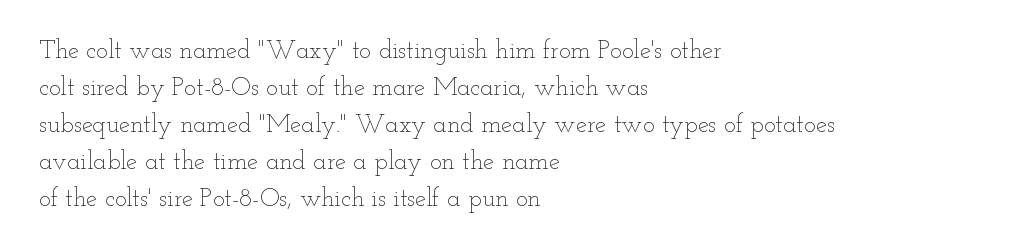
{"italic": "no", "bold": "no", "underline": "no", "align": "left", "line_spacing": "normal", "line_spacing_ratio": 1.48, "letter_spacing": "normal", "letter_spacing_em": 0.0, "glyph_px": 25}
